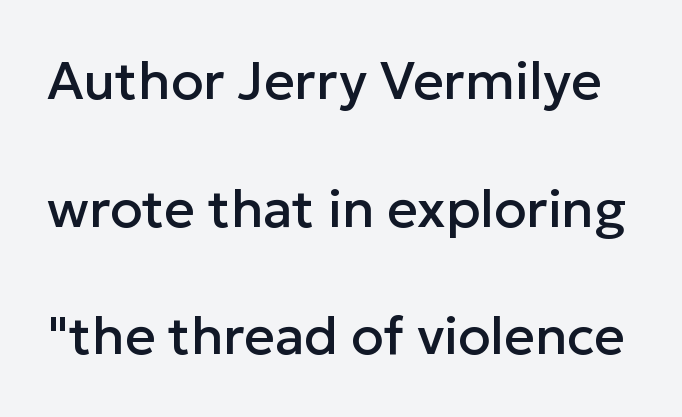
{"serif": "no", "italic": "no", "width": "normal", "stroke_contrast": "low", "x_height": "medium", "monospaced": "no", "underline": "no", "line_spacing": "loose", "line_spacing_ratio": 2.41, "letter_spacing": "normal", "letter_spacing_em": 0.0, "glyph_px": 53}
